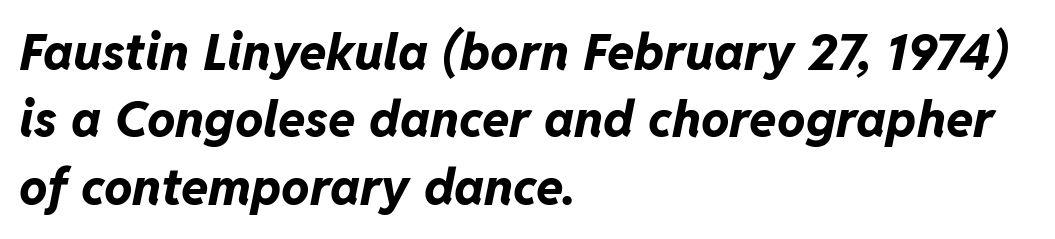
{"italic": "yes", "lean": "right", "slant_degrees": 11, "bold": "yes", "weight": "bold", "width": "normal", "stroke_contrast": "low", "x_height": "medium", "monospaced": "no", "underline": "no", "align": "left", "line_spacing": "normal", "line_spacing_ratio": 1.35, "letter_spacing": "normal", "letter_spacing_em": 0.0, "glyph_px": 50}
